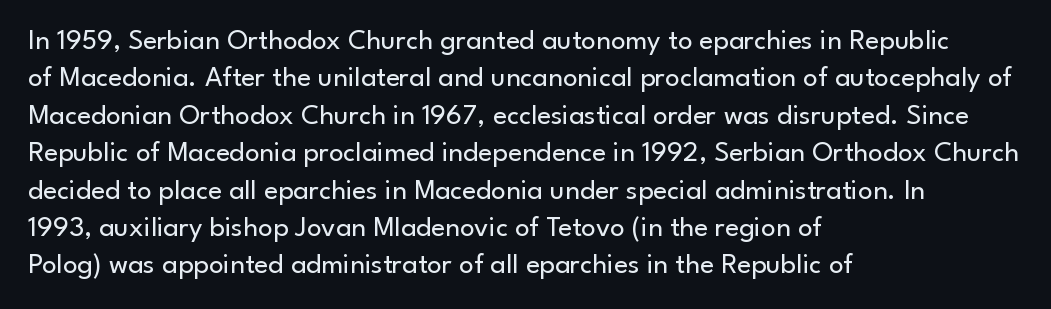
The image shows 29 px regular-weight sans-serif type, upright; set left-aligned, normal line spacing (1.29x), normal letter spacing, not underlined; low stroke contrast and a small x-height.
